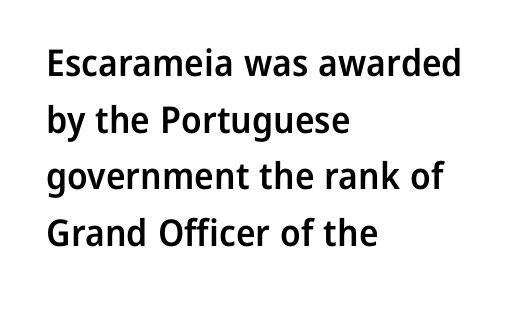
This sample uses plain, unmodified letter spacing. This is the regular roman posture of the typeface. Is this a sans? Yes — the strokes have no serifs. Notice how the passage keeps a crisp vertical edge on the left only.
